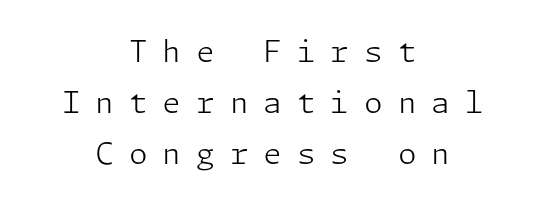
{"serif": "no", "italic": "no", "bold": "no", "weight": "light", "width": "normal", "stroke_contrast": "low", "x_height": "medium", "underline": "no", "align": "center", "line_spacing": "normal", "line_spacing_ratio": 1.7, "letter_spacing": "wide", "letter_spacing_em": 0.5, "glyph_px": 30}
